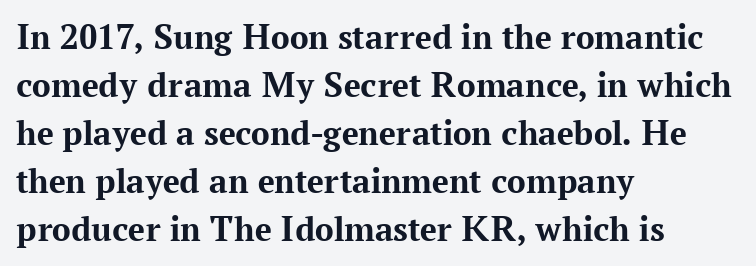
Q: Is the text bold? A: Yes.
Q: Is the text italic (slanted)? A: No, it is upright.
Q: Is the typeface a serif or a sans-serif typeface? A: Serif.
Q: Is the text underlined? A: No.
Q: How is the paragraph aligned? A: Left-aligned.
Q: Is the spacing between letters normal or unusually wide? A: Normal.
Q: Is the spacing between lines tight, normal or loose? A: Normal.
Q: Width (condensed, normal, or wide)? A: Normal.
Q: Stroke contrast? A: Medium.
Q: x-height? A: Medium.
Q: Monospaced? A: No.
